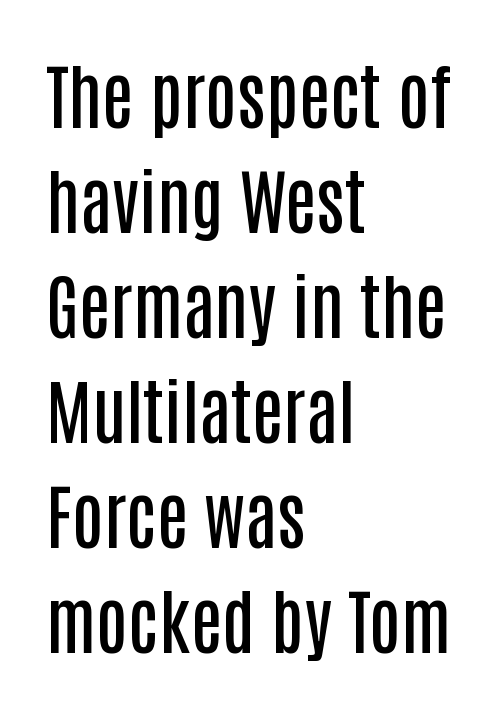
Each new line begins a customary step beneath the previous one. Emphasis by weight is partial: semibold. Tracking value appears to be zero — textbook default spacing. The lettering stays uniformly vertical, giving the passage a roman look. Think of a printed novel: that variable character pitch is what you see here. Which margin do the lines hug? The left one — the right edge is uneven.
